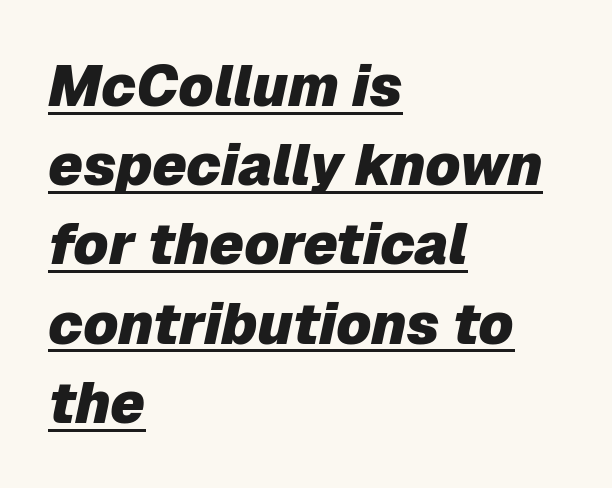
Standard letterfit; no display-style spreading of the glyphs. Rendered with sloped, italic letterforms. As a designer I'd log this as weight 700, bold. Descenders here cross a horizontal rule under the line. Evenly set lines give the paragraph a standard silhouette. You could not count columns in this text — the font is proportionally spaced.
